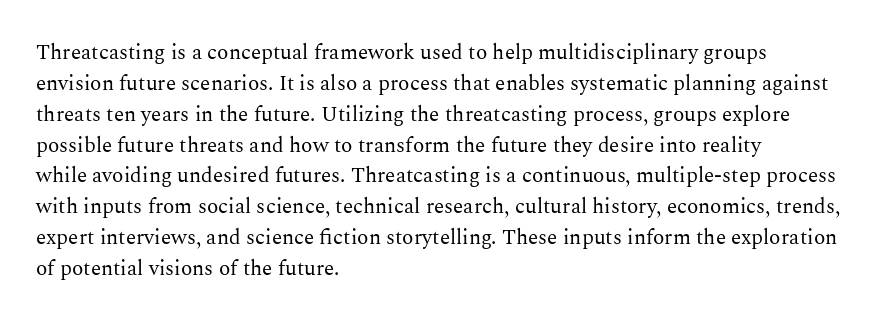
Q: Is the text bold? A: No.
Q: Is the text italic (slanted)? A: No, it is upright.
Q: Is the text underlined? A: No.
Q: How is the paragraph aligned? A: Left-aligned.
Q: Is the spacing between letters normal or unusually wide? A: Normal.
Q: Is the spacing between lines tight, normal or loose? A: Normal.
